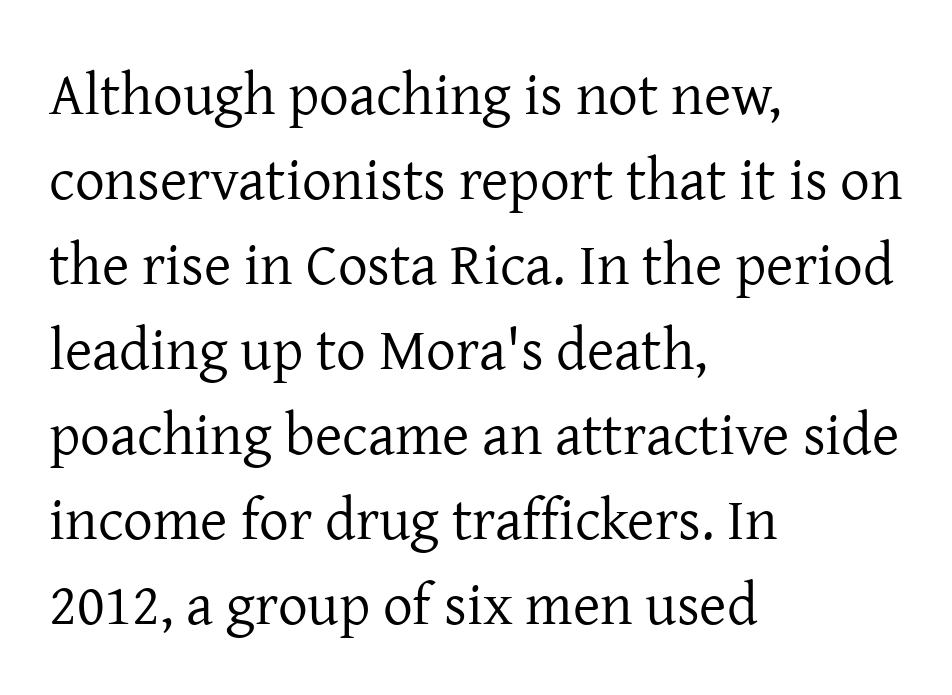
Between one letter and the next there's only the usual sliver of space. Weight: in the light-to-regular range. Stroke terminals: seriffed. The passage shown is typed in a proportional face where columns would drift.
